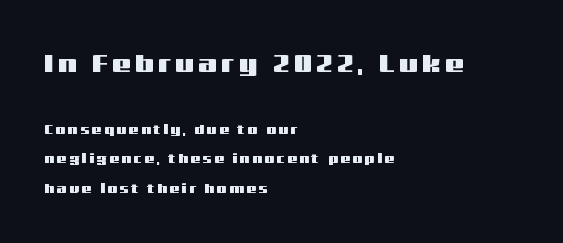
{"italic": "no", "underline": "no", "align": "left", "line_spacing": "loose", "line_spacing_ratio": 2.09, "larger_block": "first", "size_ratio": 1.86, "glyph_px": 26}
